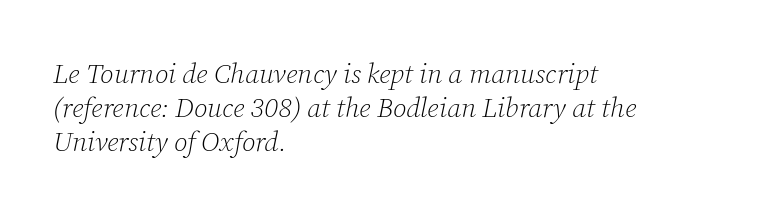
Type without underlining. Observe the serifs anchoring each vertical stroke in this sample. Caption: face not bold, strokes unweighted. These lines keep a tight, regular rhythm from letter to letter.
